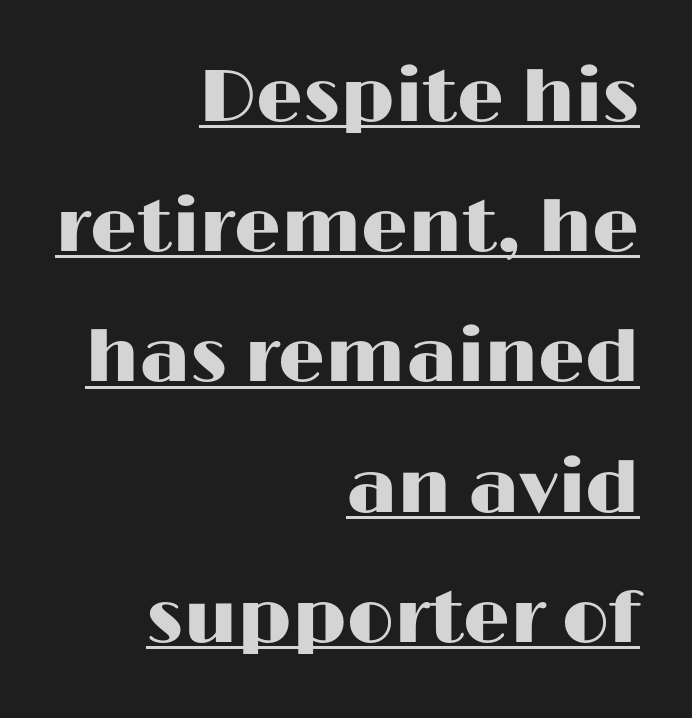
Q: Is the text italic (slanted)? A: No, it is upright.
Q: Is the typeface a serif or a sans-serif typeface? A: Sans-serif.
Q: Is the text underlined? A: Yes.
Q: How is the paragraph aligned? A: Right-aligned.
Q: Is the spacing between letters normal or unusually wide? A: Normal.
Q: Width (condensed, normal, or wide)? A: Wide.
Q: Stroke contrast? A: High.
Q: x-height? A: Medium.
Q: Monospaced? A: No.
